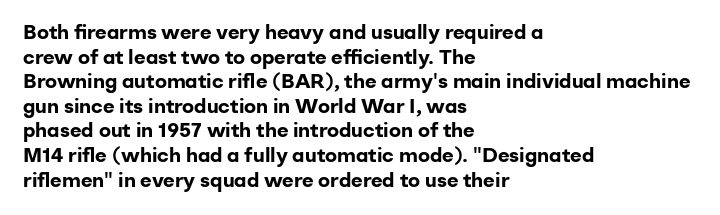
The image shows 20 px bold type, upright; set left-aligned, line spacing 1.23x, normal letter spacing, not underlined.
